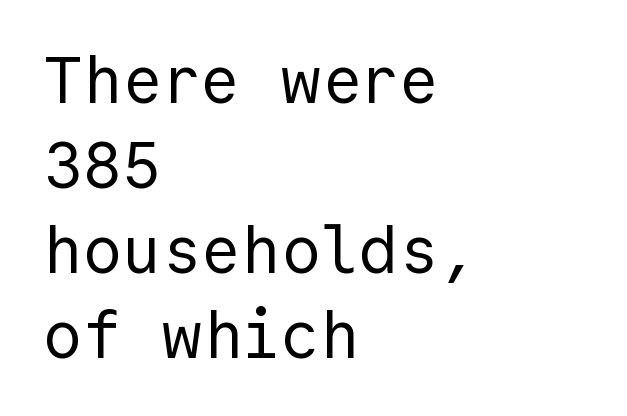
Q: Is the text bold? A: No.
Q: Is the text italic (slanted)? A: No, it is upright.
Q: Is the typeface a serif or a sans-serif typeface? A: Sans-serif.
Q: Is the text underlined? A: No.
Q: How is the paragraph aligned? A: Left-aligned.
Q: Is the spacing between letters normal or unusually wide? A: Normal.
Q: Is the spacing between lines tight, normal or loose? A: Normal.
Q: Width (condensed, normal, or wide)? A: Normal.
Q: x-height? A: Medium.
